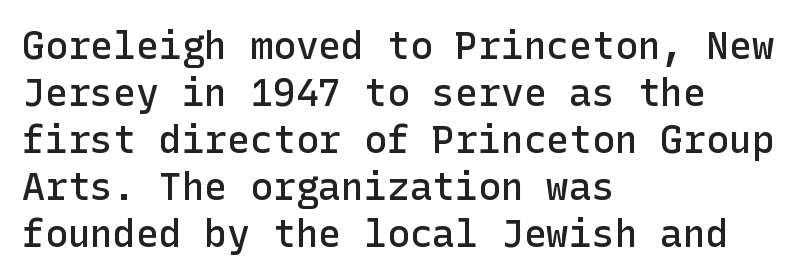
{"serif": "no", "italic": "no", "bold": "semi", "weight": "semibold", "width": "normal", "stroke_contrast": "low", "x_height": "medium", "underline": "no", "align": "left", "line_spacing_ratio": 1.24, "letter_spacing": "normal", "letter_spacing_em": 0.0, "glyph_px": 38}
